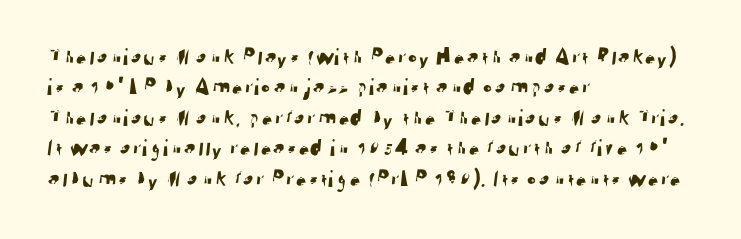
Q: Is the text underlined? A: No.
Q: How is the paragraph aligned? A: Left-aligned.
Q: Is the spacing between letters normal or unusually wide? A: Normal.
Q: Is the spacing between lines tight, normal or loose? A: Normal.
